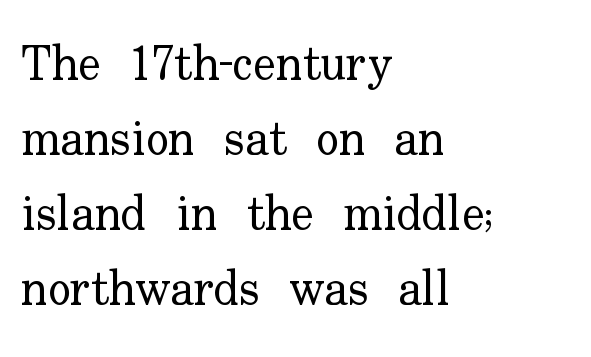
Q: Is the text bold? A: No.
Q: Is the text italic (slanted)? A: No, it is upright.
Q: Is the typeface a serif or a sans-serif typeface? A: Serif.
Q: Is the text underlined? A: No.
Q: How is the paragraph aligned? A: Left-aligned.
Q: Is the spacing between letters normal or unusually wide? A: Normal.
Q: Is the spacing between lines tight, normal or loose? A: Normal.
Q: Width (condensed, normal, or wide)? A: Normal.
Q: Stroke contrast? A: Low.
Q: x-height? A: Small.
Q: Monospaced? A: No.
